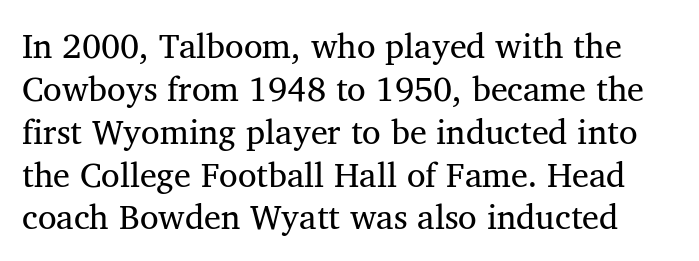
Q: Is the text italic (slanted)? A: No, it is upright.
Q: Is the typeface a serif or a sans-serif typeface? A: Serif.
Q: Is the text underlined? A: No.
Q: Is the spacing between letters normal or unusually wide? A: Normal.
Q: Is the spacing between lines tight, normal or loose? A: Normal.
Q: Width (condensed, normal, or wide)? A: Normal.
Q: Stroke contrast? A: Medium.
Q: x-height? A: Medium.
Q: Monospaced? A: No.
